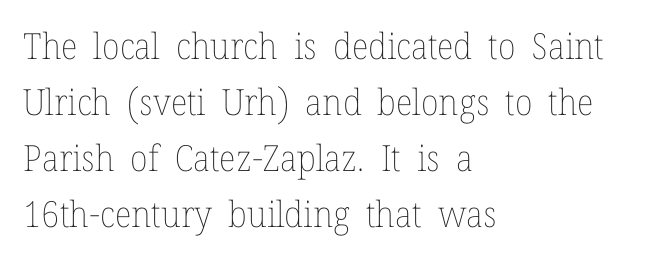
Q: Is the text bold? A: No.
Q: Is the text italic (slanted)? A: No, it is upright.
Q: Is the text underlined? A: No.
Q: How is the paragraph aligned? A: Left-aligned.
Q: Is the spacing between letters normal or unusually wide? A: Normal.
Q: Is the spacing between lines tight, normal or loose? A: Normal.
Q: Width (condensed, normal, or wide)? A: Normal.
Q: Stroke contrast? A: Low.
Q: x-height? A: Medium.
Q: Monospaced? A: No.
